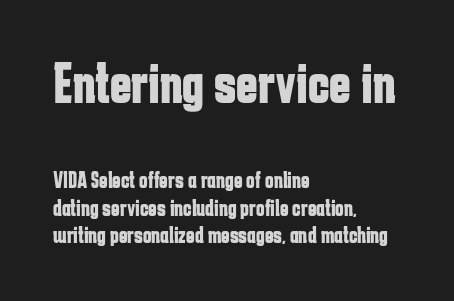
{"serif": "no", "italic": "no", "bold": "yes", "weight": "bold", "width": "condensed", "stroke_contrast": "low", "x_height": "medium", "monospaced": "no", "underline": "no", "align": "left", "line_spacing_ratio": 1.19, "letter_spacing": "normal", "letter_spacing_em": 0.0, "larger_block": "first", "size_ratio": 2.52, "glyph_px": 58}
